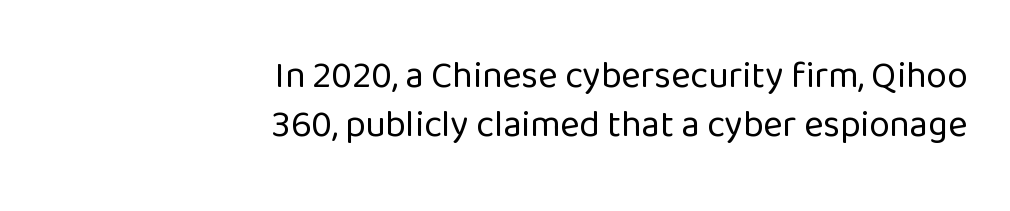
Q: Is the text bold? A: No.
Q: Is the text italic (slanted)? A: No, it is upright.
Q: Is the typeface a serif or a sans-serif typeface? A: Sans-serif.
Q: Is the text underlined? A: No.
Q: How is the paragraph aligned? A: Right-aligned.
Q: Is the spacing between letters normal or unusually wide? A: Normal.
Q: Is the spacing between lines tight, normal or loose? A: Normal.
Q: Width (condensed, normal, or wide)? A: Normal.
Q: Stroke contrast? A: Low.
Q: x-height? A: Medium.
Q: Monospaced? A: No.
